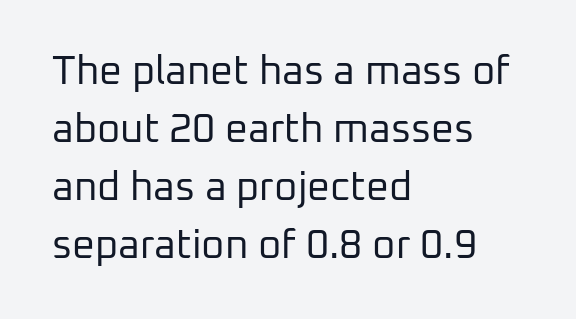
{"serif": "no", "italic": "no", "bold": "no", "weight": "regular", "width": "normal", "stroke_contrast": "low", "x_height": "medium", "monospaced": "no", "underline": "no", "align": "left", "line_spacing": "normal", "line_spacing_ratio": 1.45, "letter_spacing": "normal", "letter_spacing_em": 0.0, "glyph_px": 40}
